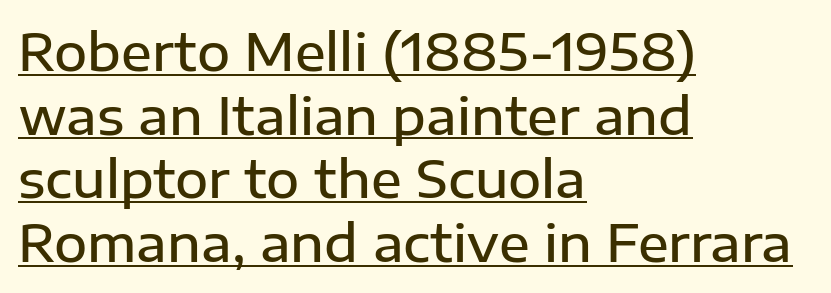
{"serif": "no", "italic": "no", "bold": "semi", "weight": "semibold", "width": "normal", "stroke_contrast": "low", "x_height": "medium", "monospaced": "no", "underline": "yes", "align": "left", "line_spacing": "normal", "line_spacing_ratio": 1.25, "letter_spacing": "normal", "letter_spacing_em": 0.0, "glyph_px": 51}
